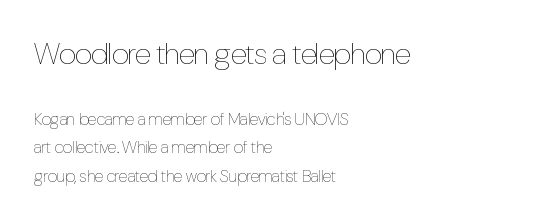
The specimen omits any rule beneath the text block's lines. The face used here appears at its bigger size in the upper chunk. Posture: upright roman. Teacher's note: observe the even left margin — that is flush-left alignment. Do the characters align in a grid? No, the font is proportional. This sample keeps an unexceptional amount of space between lines.
